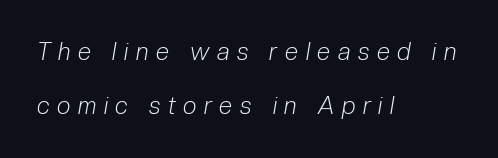
Does the copy run flush right? No — it runs flush left. Each stroke keeps to a modest, everyday thickness or less. There is plenty of visible air inserted between adjacent glyphs. When letters slant like this, we call the style italic.
